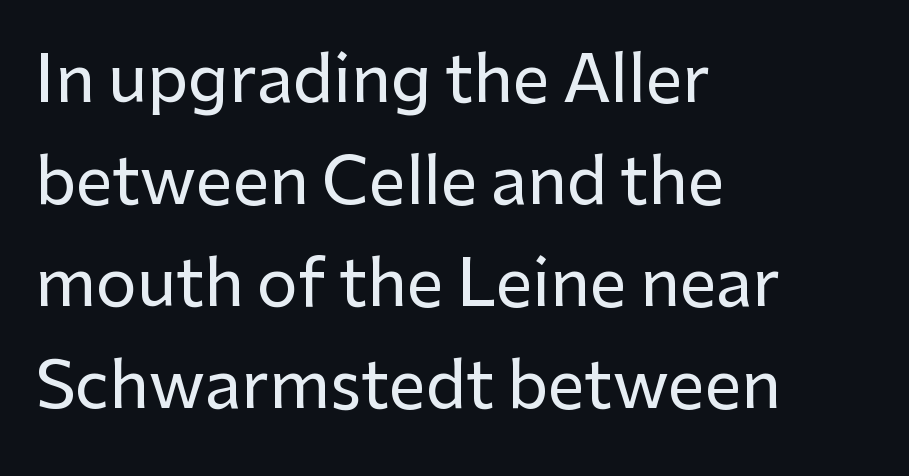
The rendering anchors every line to the left-hand side. This is the regular roman posture of the typeface. Varying glyph widths throughout — classic text-font behaviour. Plain, unruled lines of type.
